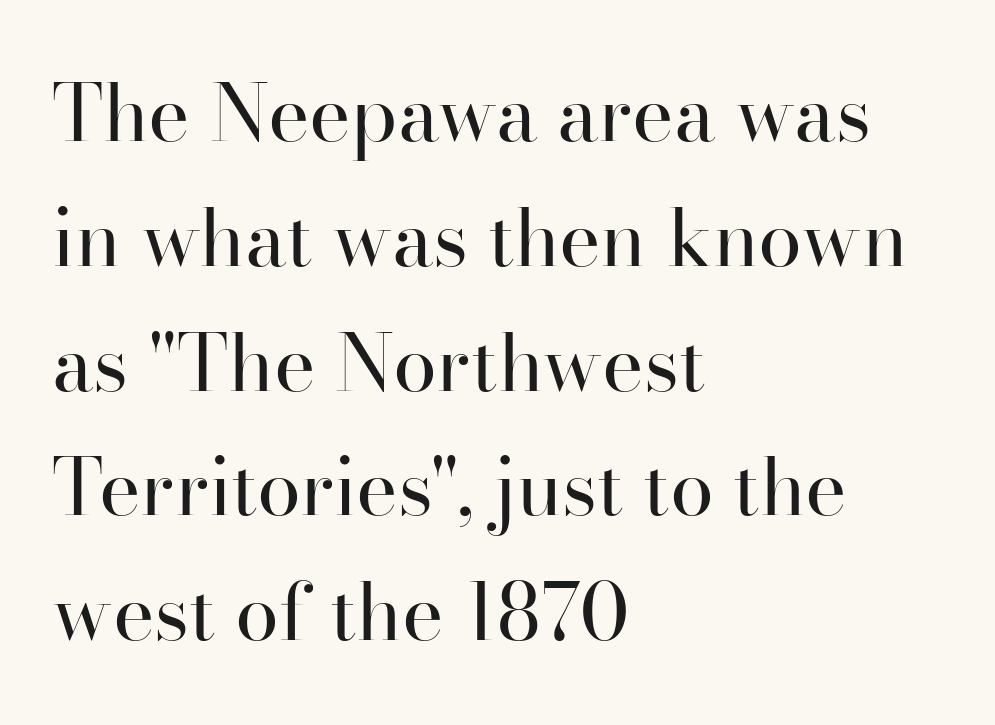
Which margin do the lines hug? The left one — the right edge is uneven. The type family on display is of the serif kind. The passage shown is not underscored anywhere. Vertically, the passage feels balanced, rows spaced as you'd expect. Upright lettering throughout.
